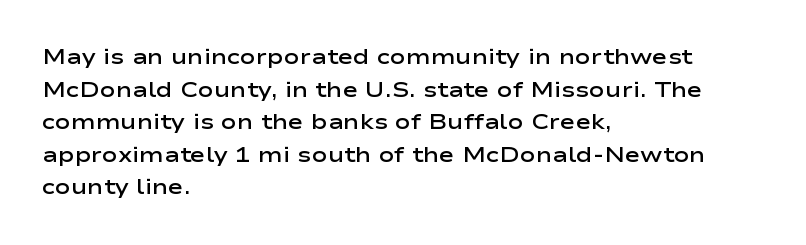
Decoration check: the copy has no underline. If you drew a ruler down the left edge, every line would touch it. How would I describe the line gaps? Plain and ordinary. The characters look somewhat weighty, a semibold short of true bold. Ordinary non-slanted type is in use.
